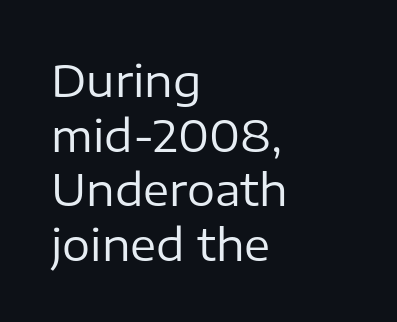
The image shows 44 px regular-weight sans-serif type, upright; set left-aligned, line spacing 1.24x, normal letter spacing, not underlined; low stroke contrast and a medium x-height.
